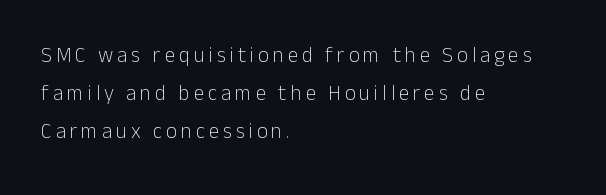
The image shows 21 px text type, upright; set left-aligned, line spacing 1.81x, not underlined.
